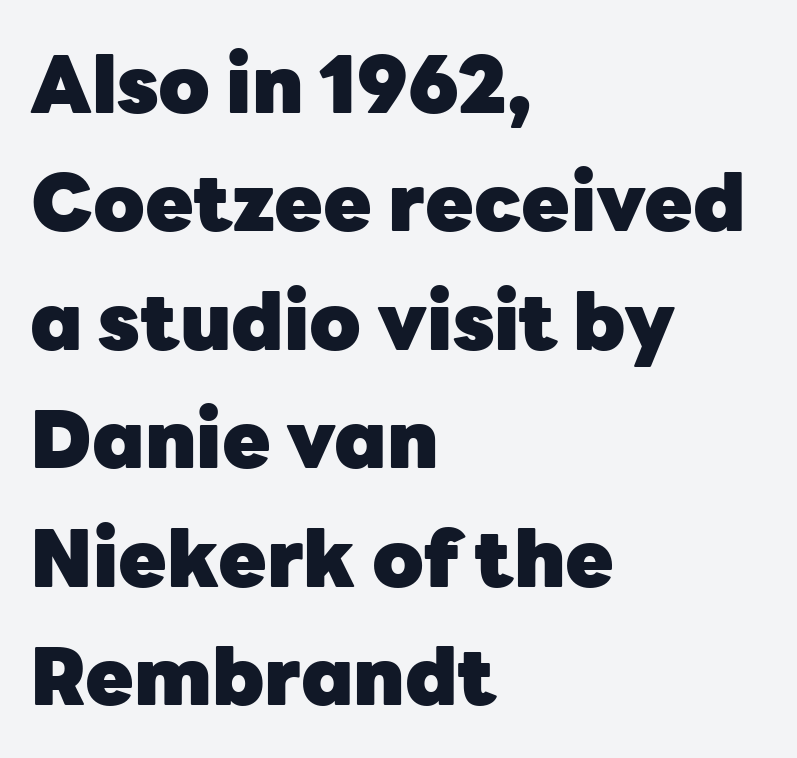
{"serif": "no", "italic": "no", "bold": "yes", "weight": "heavy", "width": "normal", "stroke_contrast": "low", "x_height": "medium", "monospaced": "no", "underline": "no", "align": "left", "line_spacing": "normal", "line_spacing_ratio": 1.5, "letter_spacing": "normal", "letter_spacing_em": 0.0, "glyph_px": 79}
